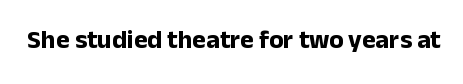
The image shows 26 px bold type, upright; set normal letter spacing, not underlined.
